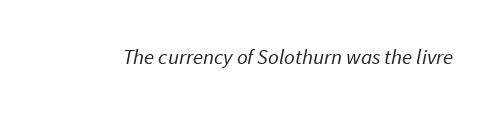
Students, note that the glyphs here touch the page at normal intervals. The typesetting does not lean heavy: it is not bold. Descender tails drop into unmarked territory.
